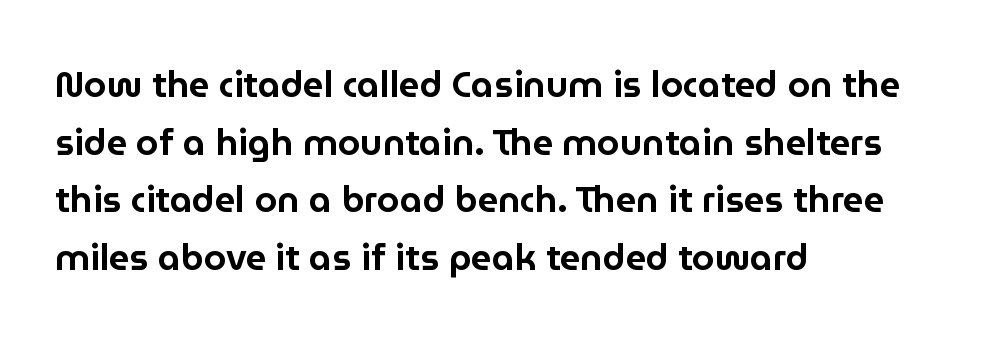
{"serif": "no", "italic": "no", "width": "normal", "stroke_contrast": "low", "x_height": "medium", "monospaced": "no", "underline": "no", "align": "left", "line_spacing": "normal", "line_spacing_ratio": 1.6, "letter_spacing": "normal", "letter_spacing_em": 0.0, "glyph_px": 36}
